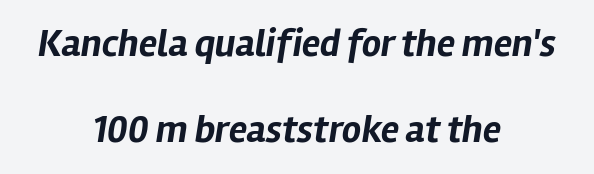
{"italic": "yes", "lean": "right", "slant_degrees": 12, "bold": "yes", "weight": "bold", "width": "normal", "stroke_contrast": "low", "x_height": "medium", "monospaced": "no", "underline": "no", "align": "center", "line_spacing": "loose", "line_spacing_ratio": 2.26, "letter_spacing": "normal", "letter_spacing_em": 0.0, "glyph_px": 38}
